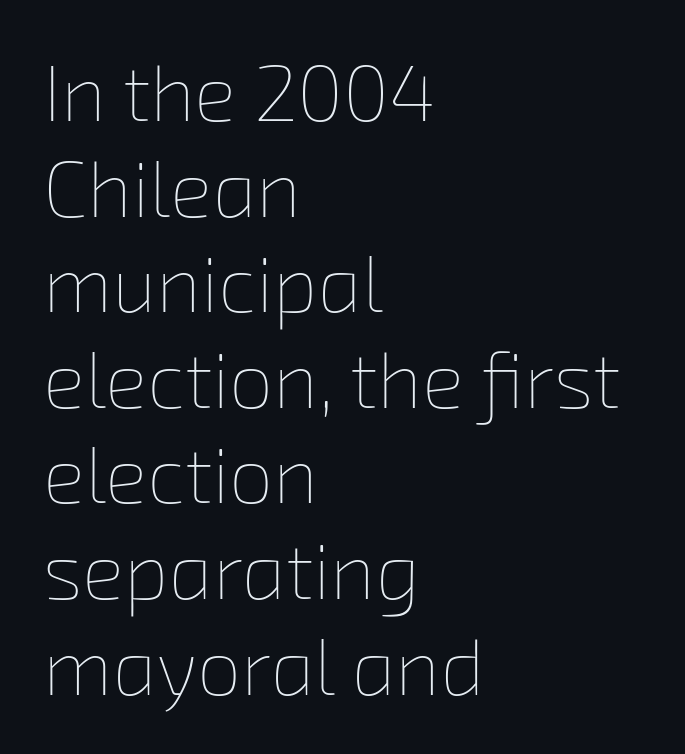
The letters sit at their default tracking, neither squeezed nor spread. The gap between lines stays unmarked. Is this a fixed-width face? No — the glyphs have proportional, varying widths. Every row of glyphs begins at an identical x-position on the left. Vertical stems look standard width or narrower in stroke.
